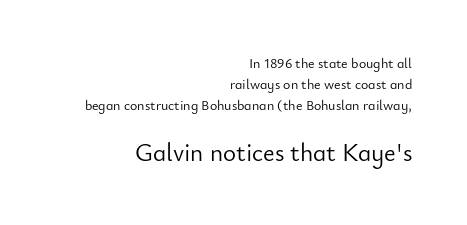
Q: Is the text bold? A: No.
Q: Is the text italic (slanted)? A: No, it is upright.
Q: Is the text underlined? A: No.
Q: How is the paragraph aligned? A: Right-aligned.
Q: Is the spacing between letters normal or unusually wide? A: Normal.
Q: Is the spacing between lines tight, normal or loose? A: Normal.
Q: Which block of text is set in a larger size, the first (top) or the second (bottom)? A: The second (bottom) one.
